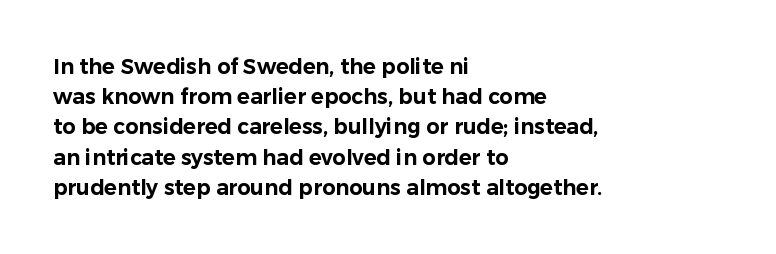
{"italic": "no", "underline": "no", "align": "left", "line_spacing": "normal", "line_spacing_ratio": 1.44, "letter_spacing": "normal", "letter_spacing_em": 0.0, "glyph_px": 21}
